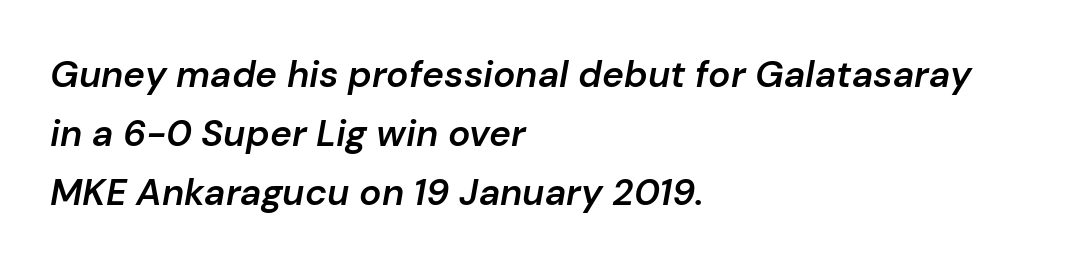
The image shows 37 px semibold type, italic (leaning right); set left-aligned, normal line spacing (1.59x), normal letter spacing, not underlined; low stroke contrast and a medium x-height.
